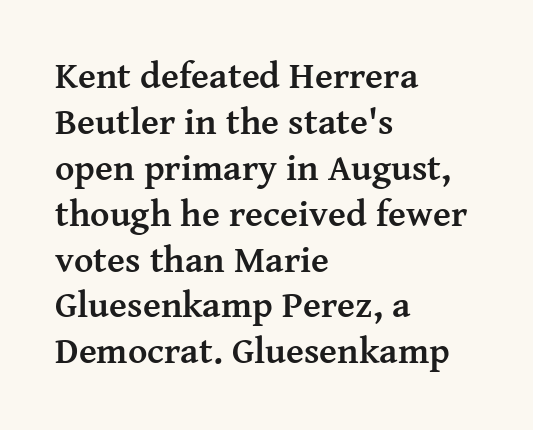
The image shows 37 px semibold serif type, upright; set left-aligned, line spacing 1.24x, normal letter spacing, not underlined; medium stroke contrast and a medium x-height.
